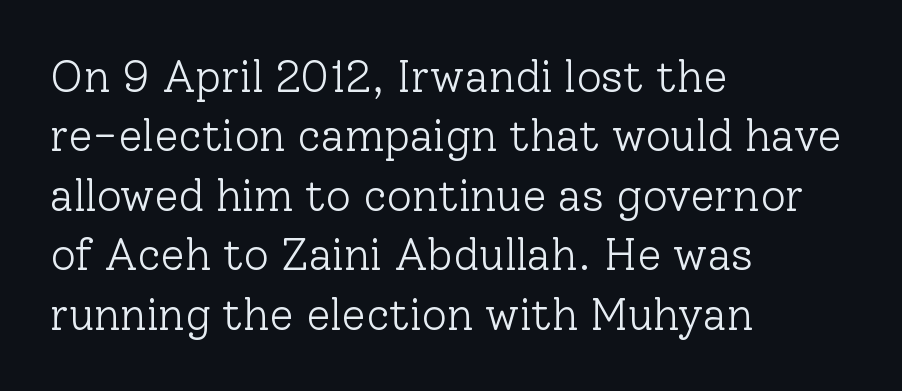
{"serif": "yes", "italic": "no", "bold": "no", "weight": "light", "width": "normal", "stroke_contrast": "low", "x_height": "medium", "monospaced": "no", "underline": "no", "align": "left", "line_spacing": "normal", "line_spacing_ratio": 1.35, "letter_spacing": "normal", "letter_spacing_em": 0.0, "glyph_px": 44}
